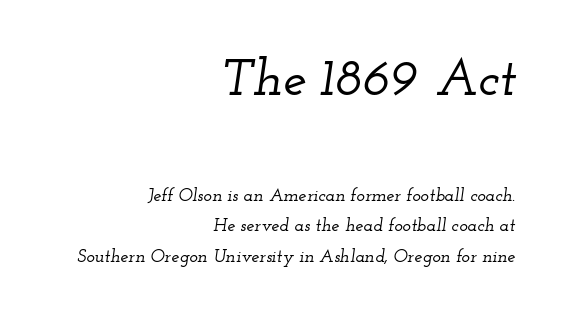
Character widths vary here, with narrow letters taking less room than wide ones. Check under the words: just untouched page. Interline gaps are of average width in this sample. The ragged edge is on the left, which tells us the setting is flush right.
